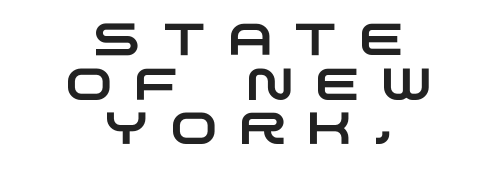
Stroke terminals: plain, sans-serif. Descenders hang freely into open space. Caption: multi-line text, centered on the measure. One glance says dense: line gaps are narrower than usual.
